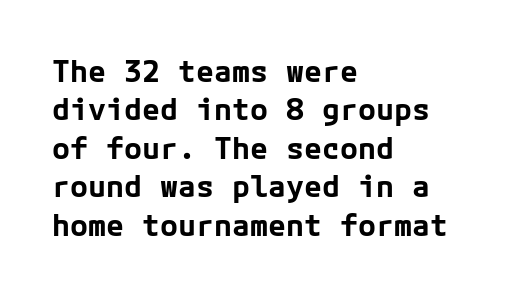
{"serif": "no", "italic": "no", "bold": "yes", "weight": "bold", "width": "normal", "stroke_contrast": "low", "x_height": "medium", "underline": "no", "align": "left", "line_spacing": "normal", "line_spacing_ratio": 1.28, "letter_spacing": "normal", "letter_spacing_em": 0.0, "glyph_px": 30}
